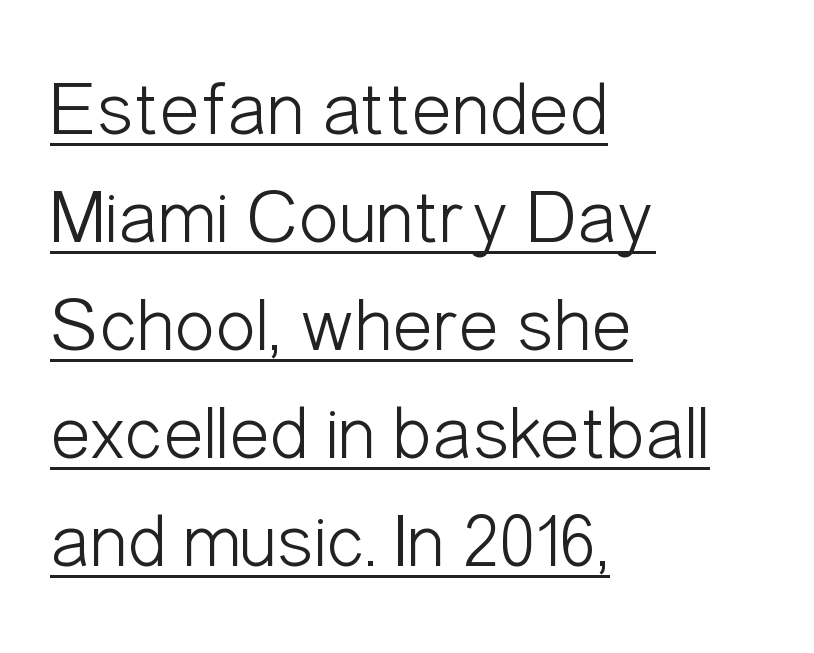
Classification — sans serif. Stroke thickness stays within the range of a standard reading face or lighter. This sample keeps an unexceptional amount of space between lines. Is there any slant? The stems are plumb.
